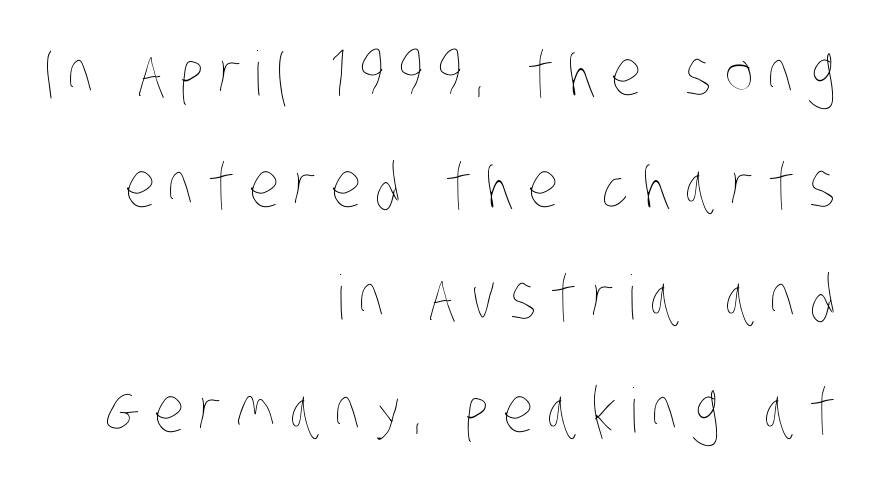
There is plenty of visible air inserted between adjacent glyphs. Note the varied advance widths — an 'i' is clearly narrower than an 'm'. The space beneath each line is pristine and unruled. The passage shown is not bold in any degree. The text block is weighted toward the right margin, trailing off unevenly leftward.
